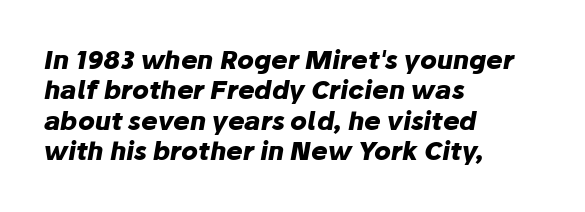
Short and long lines alike share a common starting point at left. A bare baseline throughout the passage. Is the type bold? Yes — the strokes are clearly thick and heavy. Italic: yes, the glyphs are oblique. You could call the tracking neutral — neither tight nor loose.
